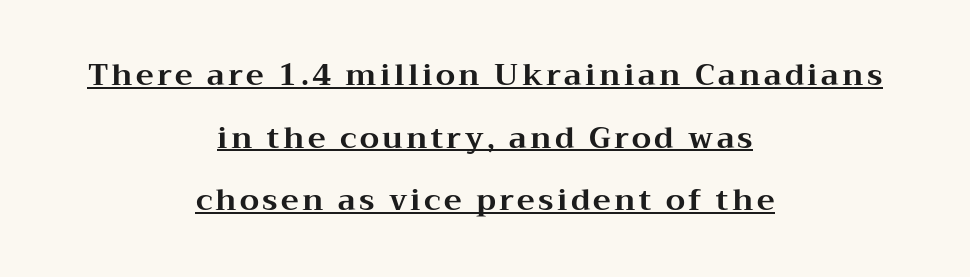
The image shows 30 px bold, wide serif type, upright; set centered, loose line spacing (2.09x), underlined; medium stroke contrast and a medium x-height.
